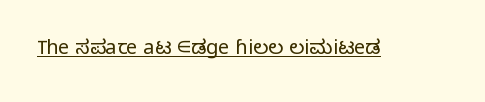
{"italic": "no", "bold": "no", "underline": "yes", "letter_spacing": "normal", "letter_spacing_em": 0.0, "glyph_px": 20}
